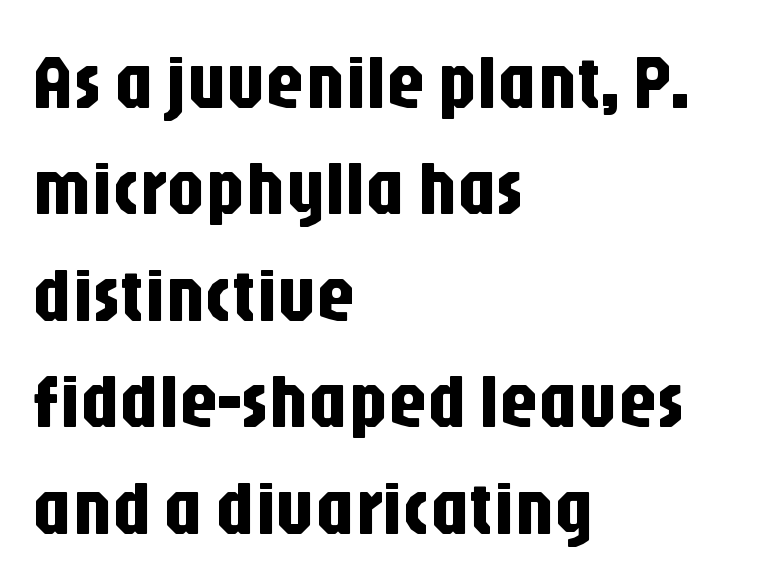
{"serif": "no", "italic": "no", "width": "condensed", "stroke_contrast": "low", "x_height": "large", "monospaced": "no", "underline": "no", "align": "left", "line_spacing": "normal", "line_spacing_ratio": 1.4, "letter_spacing": "normal", "letter_spacing_em": 0.0, "glyph_px": 76}
